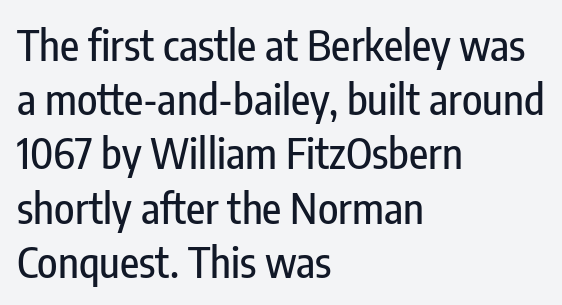
Q: Is the text italic (slanted)? A: No, it is upright.
Q: Is the typeface a serif or a sans-serif typeface? A: Sans-serif.
Q: Is the text underlined? A: No.
Q: How is the paragraph aligned? A: Left-aligned.
Q: Is the spacing between letters normal or unusually wide? A: Normal.
Q: Is the spacing between lines tight, normal or loose? A: Normal.
Q: Width (condensed, normal, or wide)? A: Condensed.
Q: Stroke contrast? A: Low.
Q: x-height? A: Medium.
Q: Monospaced? A: No.
